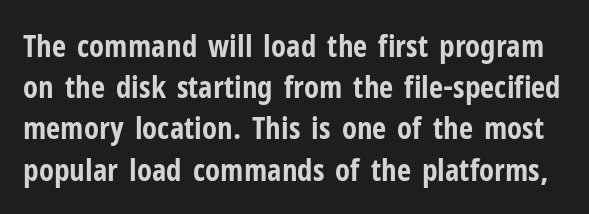
The image shows 31 px bold, condensed sans-serif type, upright; set normal line spacing (1.33x), normal letter spacing, not underlined; low stroke contrast and a medium x-height.
